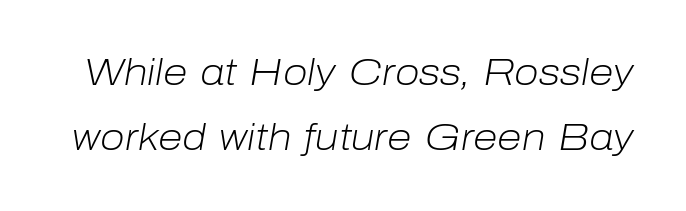
Q: Is the text bold? A: No.
Q: Is the text italic (slanted)? A: Yes, it leans right by about 10 degrees.
Q: Is the text underlined? A: No.
Q: Is the spacing between letters normal or unusually wide? A: Normal.
Q: Width (condensed, normal, or wide)? A: Normal.
Q: Stroke contrast? A: Low.
Q: x-height? A: Medium.
Q: Monospaced? A: No.
